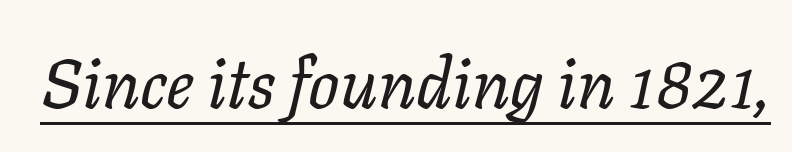
Proportional: the letters do not fall into vertical columns. Each stroke keeps to a modest, everyday thickness or less. Italic: yes, the glyphs are oblique. Underlining? Definitely there. The horizontal fit of the characters is conventional and even.
